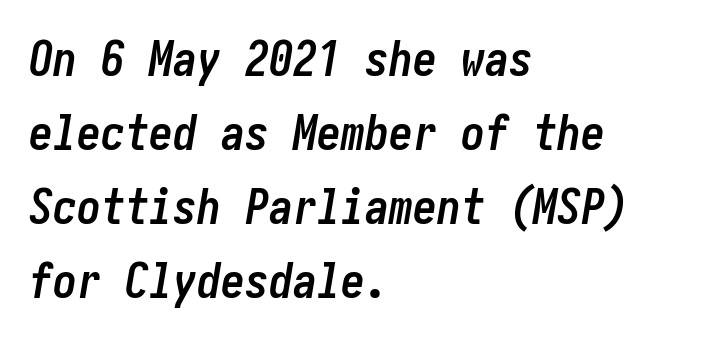
The image shows 48 px semibold, condensed type, italic (leaning right); set left-aligned, normal line spacing (1.54x), normal letter spacing, not underlined; low stroke contrast and a medium x-height.
